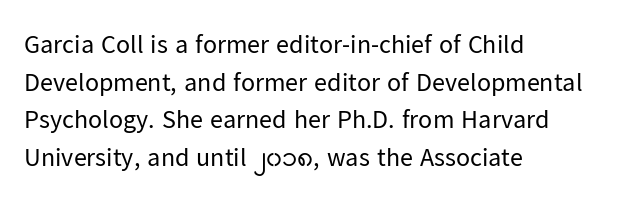
The image shows 26 px text type, upright; set left-aligned, normal line spacing (1.45x), normal letter spacing, not underlined.
